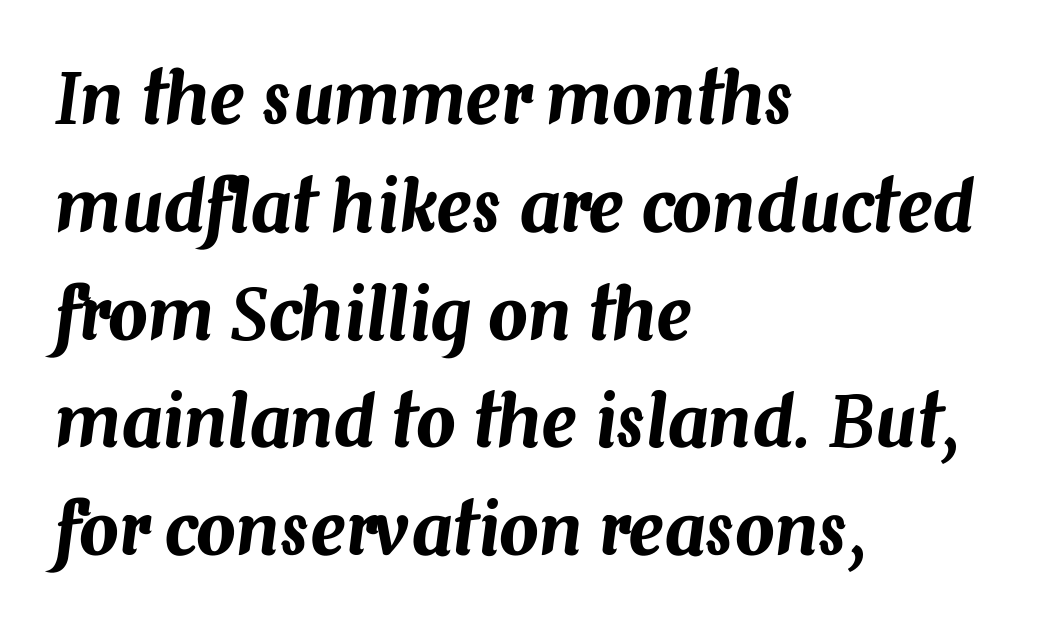
The image shows 70 px text type, italic (leaning right); set left-aligned, normal line spacing (1.54x), normal letter spacing, not underlined; medium stroke contrast and a medium x-height.
